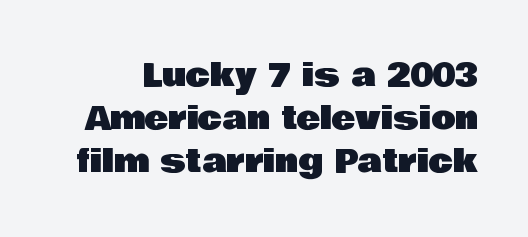
{"serif": "no", "italic": "no", "width": "normal", "stroke_contrast": "low", "x_height": "large", "monospaced": "no", "underline": "no", "line_spacing": "normal", "line_spacing_ratio": 1.34, "letter_spacing": "normal", "letter_spacing_em": 0.0, "glyph_px": 32}
